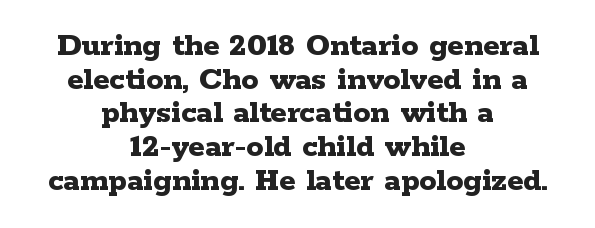
{"serif": "yes", "italic": "no", "bold": "yes", "weight": "bold", "width": "wide", "stroke_contrast": "low", "x_height": "medium", "monospaced": "no", "underline": "no", "align": "center", "line_spacing": "tight", "line_spacing_ratio": 0.99, "letter_spacing": "normal", "letter_spacing_em": 0.0, "glyph_px": 34}
